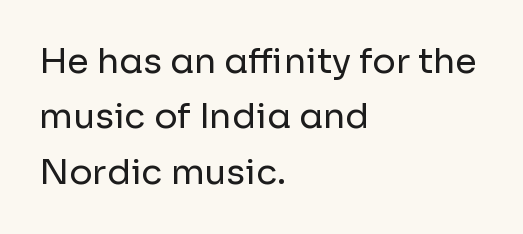
{"serif": "no", "italic": "no", "bold": "no", "weight": "regular", "width": "normal", "stroke_contrast": "low", "x_height": "medium", "monospaced": "no", "underline": "no", "align": "left", "line_spacing": "normal", "line_spacing_ratio": 1.58, "letter_spacing": "normal", "letter_spacing_em": 0.0, "glyph_px": 35}
